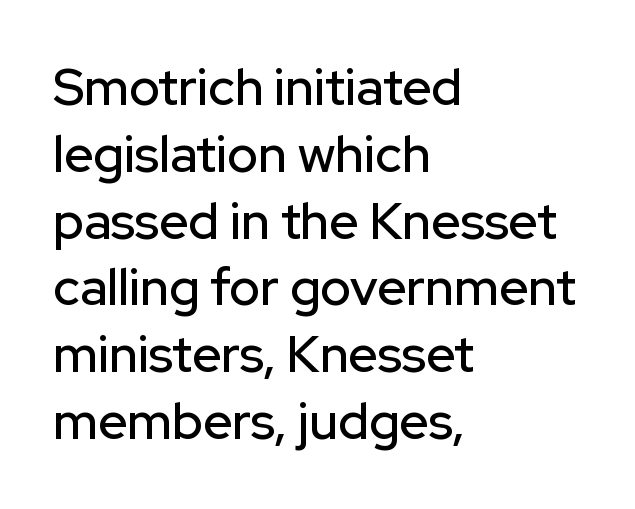
{"serif": "no", "italic": "no", "width": "normal", "stroke_contrast": "low", "x_height": "medium", "monospaced": "no", "underline": "no", "align": "left", "line_spacing": "normal", "line_spacing_ratio": 1.31, "letter_spacing": "normal", "letter_spacing_em": 0.0, "glyph_px": 51}
